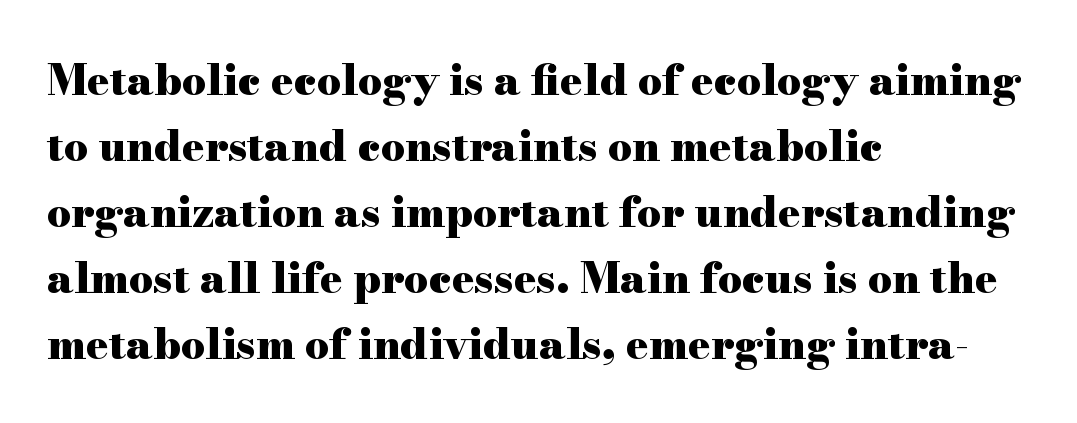
Q: Is the text bold? A: Yes.
Q: Is the text italic (slanted)? A: No, it is upright.
Q: Is the typeface a serif or a sans-serif typeface? A: Serif.
Q: Is the text underlined? A: No.
Q: How is the paragraph aligned? A: Left-aligned.
Q: Is the spacing between letters normal or unusually wide? A: Normal.
Q: Is the spacing between lines tight, normal or loose? A: Normal.
Q: Width (condensed, normal, or wide)? A: Wide.
Q: Stroke contrast? A: High.
Q: x-height? A: Small.
Q: Monospaced? A: No.
